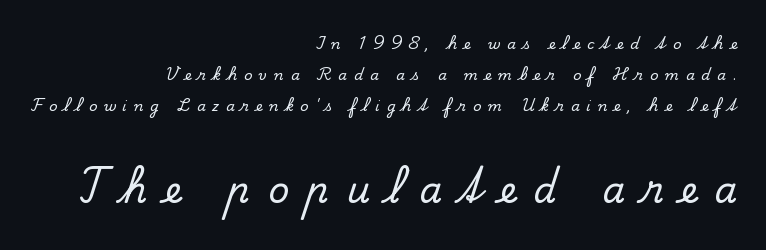
{"serif": "yes", "width": "normal", "stroke_contrast": "low", "x_height": "small", "monospaced": "no", "underline": "no", "align": "right", "line_spacing": "loose", "line_spacing_ratio": 2.23, "letter_spacing": "wide", "letter_spacing_em": 0.49, "larger_block": "second", "size_ratio": 2.57, "glyph_px": 36}
